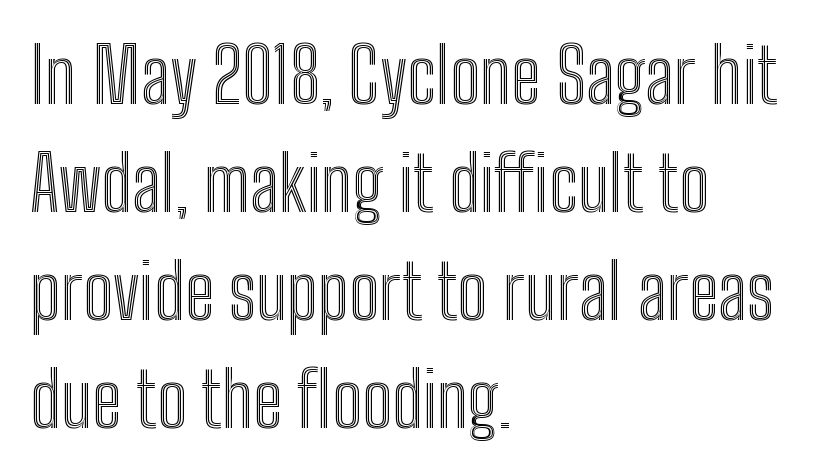
{"italic": "no", "width": "condensed", "x_height": "medium", "monospaced": "no", "underline": "no", "align": "left", "line_spacing": "normal", "line_spacing_ratio": 1.44, "letter_spacing": "normal", "letter_spacing_em": 0.0, "glyph_px": 75}
